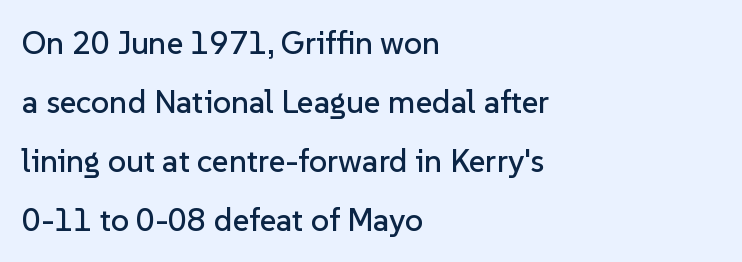
Q: Is the text italic (slanted)? A: No, it is upright.
Q: Is the typeface a serif or a sans-serif typeface? A: Sans-serif.
Q: Is the text underlined? A: No.
Q: How is the paragraph aligned? A: Left-aligned.
Q: Is the spacing between letters normal or unusually wide? A: Normal.
Q: Width (condensed, normal, or wide)? A: Normal.
Q: Stroke contrast? A: Low.
Q: x-height? A: Medium.
Q: Monospaced? A: No.
